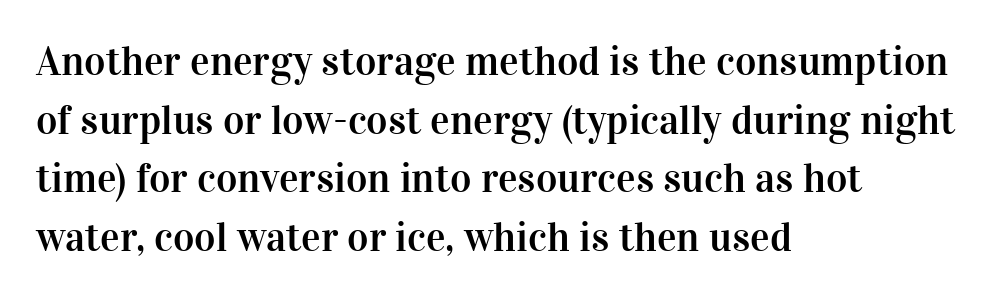
Q: Is the text italic (slanted)? A: No, it is upright.
Q: Is the typeface a serif or a sans-serif typeface? A: Serif.
Q: Is the text underlined? A: No.
Q: How is the paragraph aligned? A: Left-aligned.
Q: Is the spacing between letters normal or unusually wide? A: Normal.
Q: Is the spacing between lines tight, normal or loose? A: Normal.
Q: Width (condensed, normal, or wide)? A: Normal.
Q: Stroke contrast? A: High.
Q: x-height? A: Medium.
Q: Monospaced? A: No.
